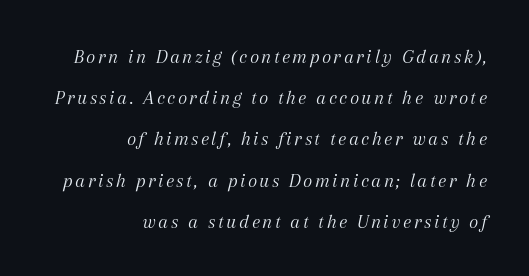
The image shows 20 px text type, italic (leaning right); set right-aligned, loose line spacing (2.06x), not underlined.
